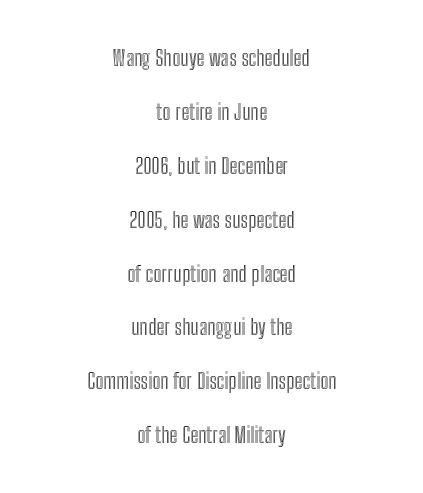
{"italic": "no", "underline": "no", "align": "center", "line_spacing": "loose", "line_spacing_ratio": 2.45, "letter_spacing": "normal", "letter_spacing_em": 0.0, "glyph_px": 22}
